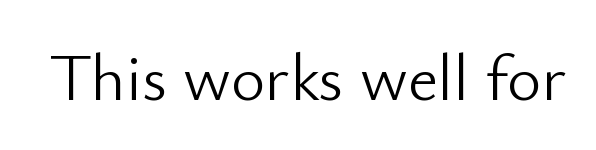
The image shows 66 px light sans-serif type, upright; set normal letter spacing, not underlined; low stroke contrast and a small x-height.
